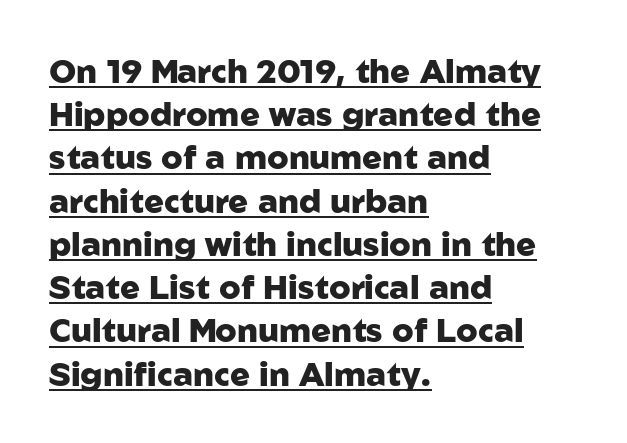
The image shows 33 px heavy sans-serif type, upright; set left-aligned, normal line spacing (1.31x), normal letter spacing, underlined; low stroke contrast and a medium x-height.
